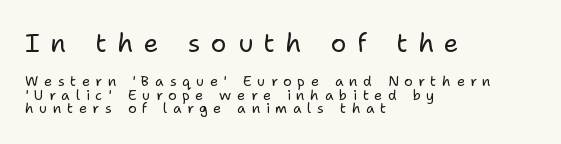
Q: Is the text bold? A: No.
Q: Is the text italic (slanted)? A: No, it is upright.
Q: Is the text underlined? A: No.
Q: How is the paragraph aligned? A: Left-aligned.
Q: Is the spacing between letters normal or unusually wide? A: Unusually wide.
Q: Is the spacing between lines tight, normal or loose? A: Tight.
Q: Which block of text is set in a larger size, the first (top) or the second (bottom)? A: The first (top) one.
